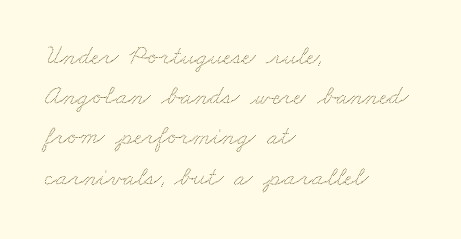
One glance says typical: line gaps are just what's usual. You could call the tracking neutral — neither tight nor loose. This rendering uses left alignment, leaving the right contour irregular. Quick note: underline off.
